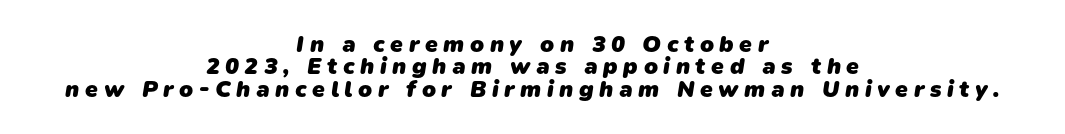
The image shows 23 px bold type; set centered, tight line spacing (0.97x), unusually wide letter spacing (+0.24 em), not underlined.
